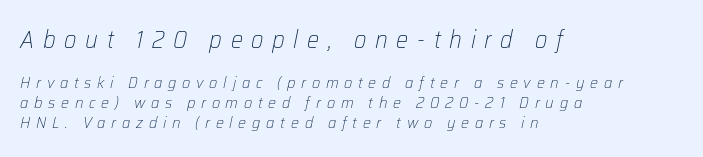
The strip under each line holds only bare page. Words appear elongated and porous because spacing is wide. The upper block of text is set noticeably larger than the block beneath it. Caption: face not bold, strokes unweighted. Characters are canted at an angle relative to the baseline's perpendicular. Horizontally, the lines are justified to the leading edge only.
